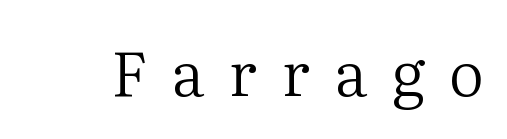
No italicization has been applied; the sample stays upright. The font is comparable to plain body text, perhaps lighter. Observe the wide spacing: letters keep a clear distance from each other. The font family rendered here belongs to the serif group. Is this a fixed-width face? No — the glyphs have proportional, varying widths. The glyphs are unaccompanied by any horizontal stroke below them.
